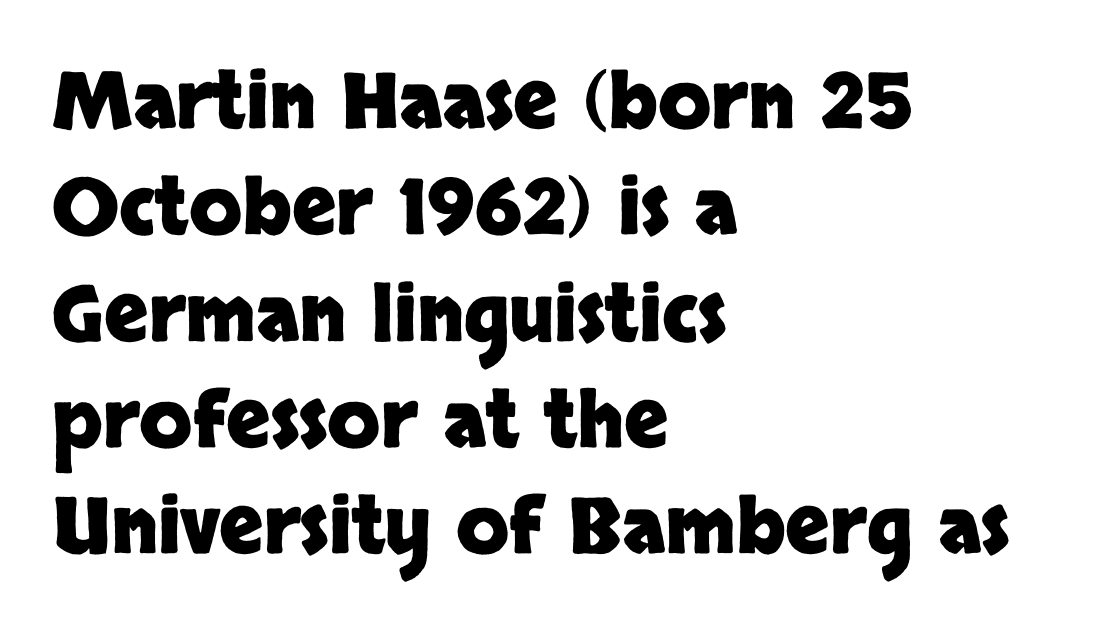
{"serif": "no", "italic": "no", "bold": "yes", "weight": "heavy", "width": "normal", "stroke_contrast": "low", "x_height": "large", "monospaced": "no", "underline": "no", "align": "left", "line_spacing": "normal", "line_spacing_ratio": 1.38, "letter_spacing": "normal", "letter_spacing_em": 0.0, "glyph_px": 77}
